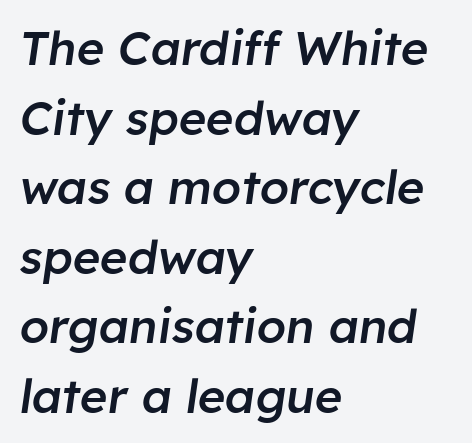
{"italic": "yes", "lean": "right", "slant_degrees": 8, "bold": "semi", "weight": "semibold", "width": "normal", "stroke_contrast": "low", "x_height": "medium", "monospaced": "no", "underline": "no", "align": "left", "line_spacing": "normal", "line_spacing_ratio": 1.48, "letter_spacing": "normal", "letter_spacing_em": 0.0, "glyph_px": 47}
